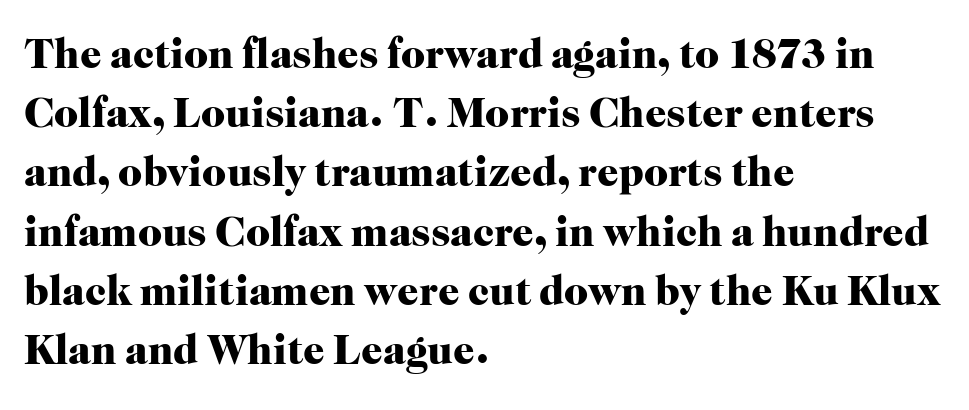
The image shows 42 px heavy serif type, upright; set left-aligned, normal line spacing (1.41x), normal letter spacing, not underlined; high stroke contrast and a medium x-height.
